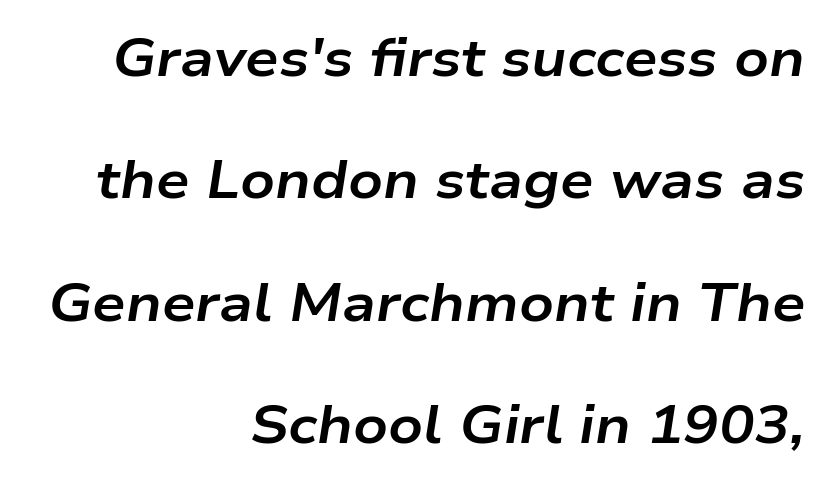
Proportional: the letters do not fall into vertical columns. Has an underline been added? It has not. This sample uses an oblique cut, with every glyph tilted off the vertical. Does the copy run flush right? Yes — the right margin is perfectly even. Nothing unusual about the tracking: characters are spaced as the font intends.
